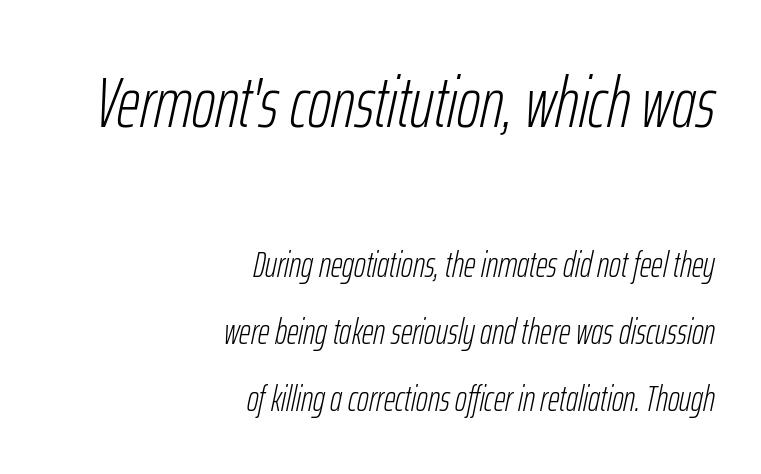
The image shows 71 px light, condensed type, italic (leaning right); set right-aligned, line spacing 1.87x, normal letter spacing, not underlined; the first (top) block is 1.97x larger; low stroke contrast and a medium x-height.
